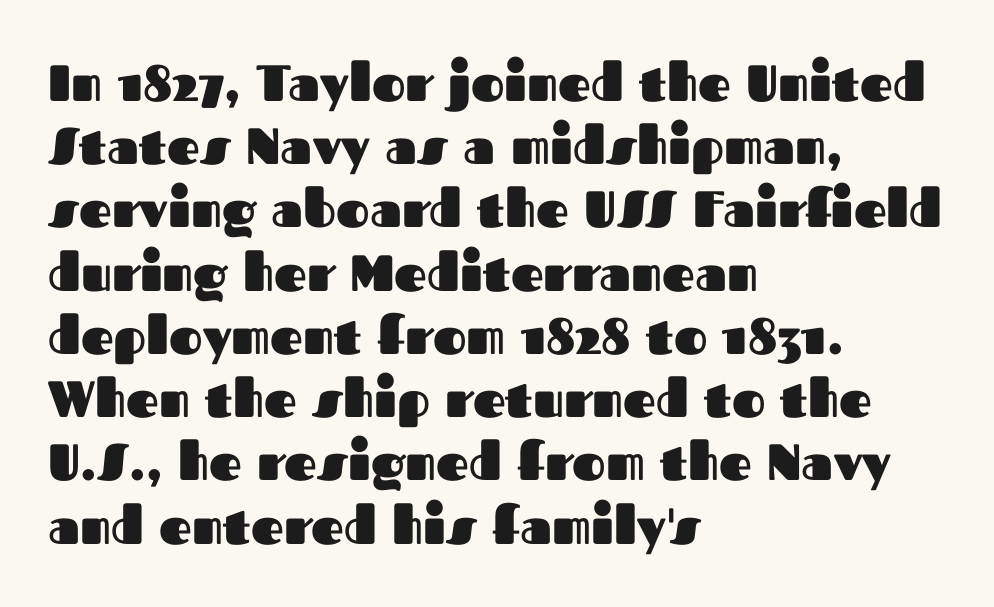
The image shows 51 px heavy sans-serif type, upright; set left-aligned, line spacing 1.24x, normal letter spacing, not underlined; medium stroke contrast and a medium x-height.
